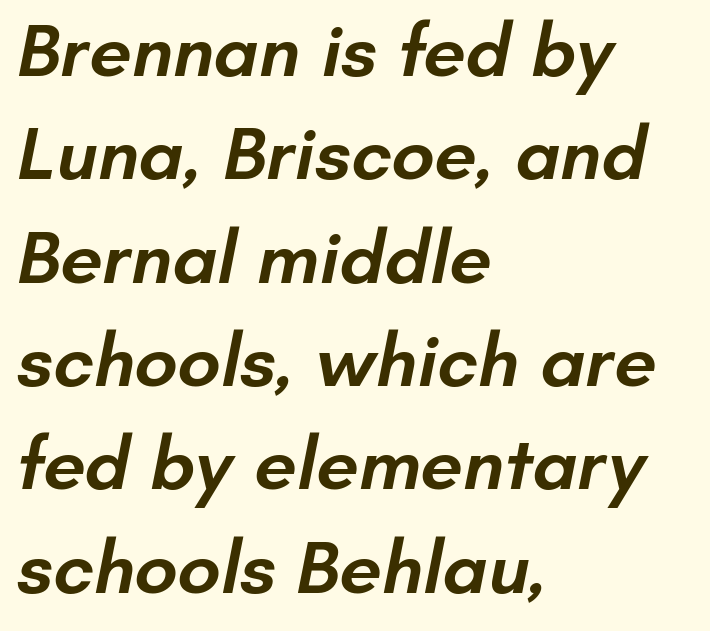
Is this a sans? Yes — the strokes have no serifs. The face used here is a semibold: visibly heavier than regular, lighter than bold. Casual observation: everything's shoved over to the left. Does extra space separate the letters? No, they use regular spacing. Do the characters align in a grid? No, the font is proportional.
